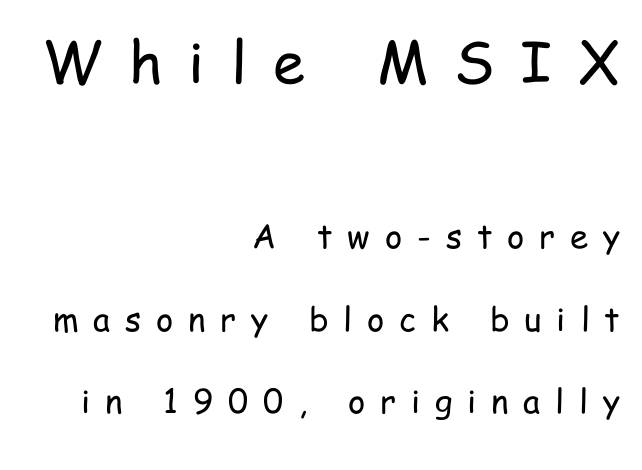
The image shows 58 px regular-weight, condensed sans-serif type, upright; set right-aligned, loose line spacing (2.5x), unusually wide letter spacing (+0.45 em), not underlined; the first (top) block is 1.76x larger; low stroke contrast and a medium x-height.
